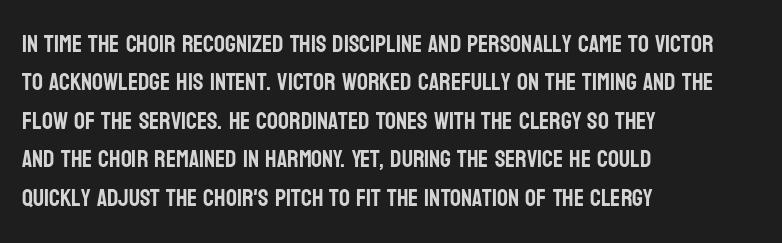
{"italic": "no", "underline": "no", "align": "left", "line_spacing": "normal", "line_spacing_ratio": 1.6, "letter_spacing": "normal", "letter_spacing_em": 0.0, "glyph_px": 24}
